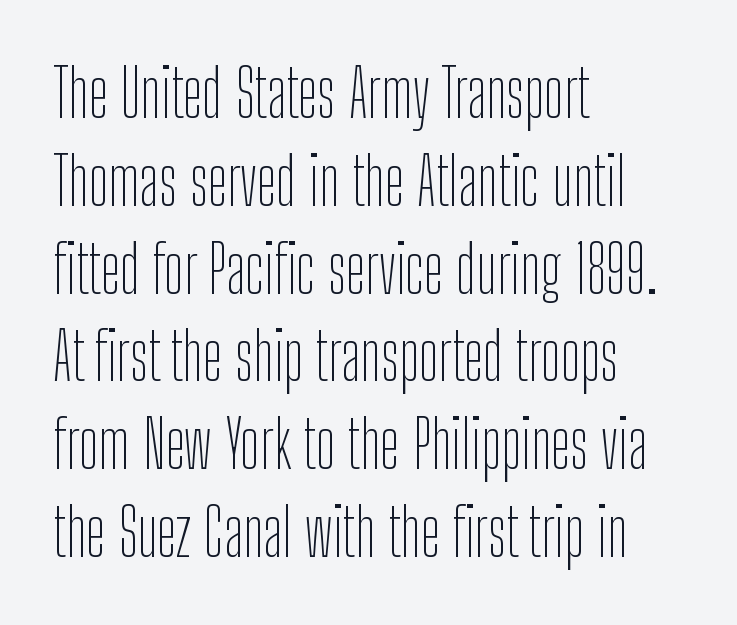
{"serif": "no", "italic": "no", "bold": "no", "weight": "thin", "width": "condensed", "stroke_contrast": "low", "x_height": "medium", "monospaced": "no", "underline": "no", "align": "left", "line_spacing": "normal", "line_spacing_ratio": 1.33, "letter_spacing": "normal", "letter_spacing_em": 0.0, "glyph_px": 66}
